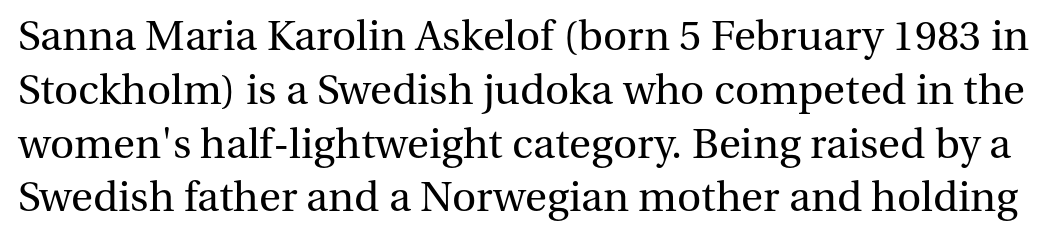
The lettering stays uniformly vertical, giving the passage a roman look. The lines sit at an ordinary, default distance from one another. A light-to-regular cut is what we see here. Is the letter spacing exaggerated? No — it looks like the ordinary default.
